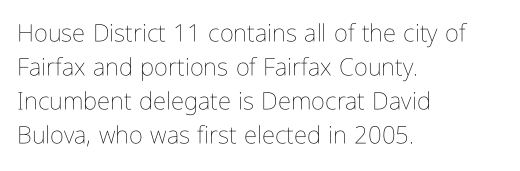
Q: Is the text bold? A: No.
Q: Is the text italic (slanted)? A: No, it is upright.
Q: Is the text underlined? A: No.
Q: How is the paragraph aligned? A: Left-aligned.
Q: Is the spacing between letters normal or unusually wide? A: Normal.
Q: Is the spacing between lines tight, normal or loose? A: Normal.
